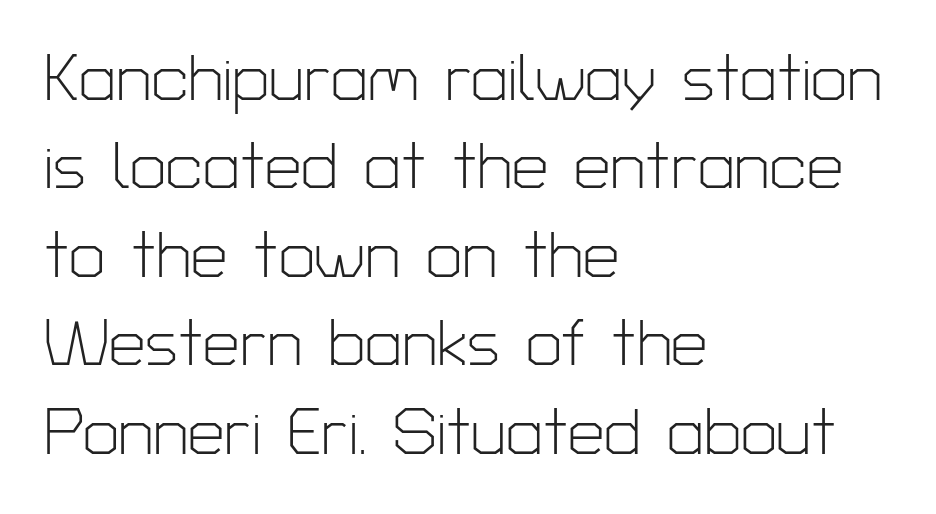
The image shows 65 px light sans-serif type, upright; set left-aligned, normal line spacing (1.36x), normal letter spacing, not underlined; low stroke contrast and a medium x-height.
